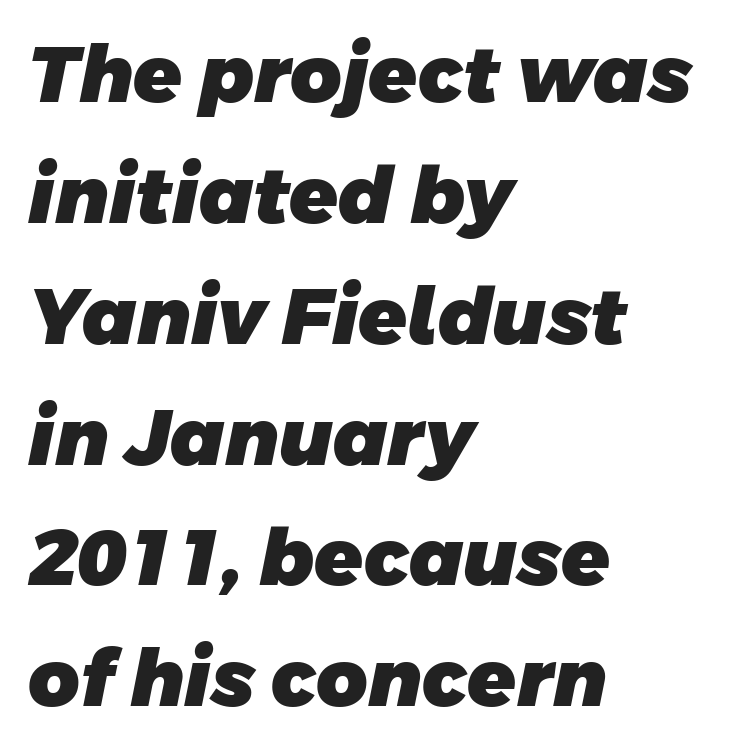
{"serif": "no", "bold": "yes", "weight": "heavy", "width": "normal", "stroke_contrast": "low", "x_height": "large", "monospaced": "no", "underline": "no", "align": "left", "line_spacing": "normal", "line_spacing_ratio": 1.53, "letter_spacing": "normal", "letter_spacing_em": 0.0, "glyph_px": 79}
